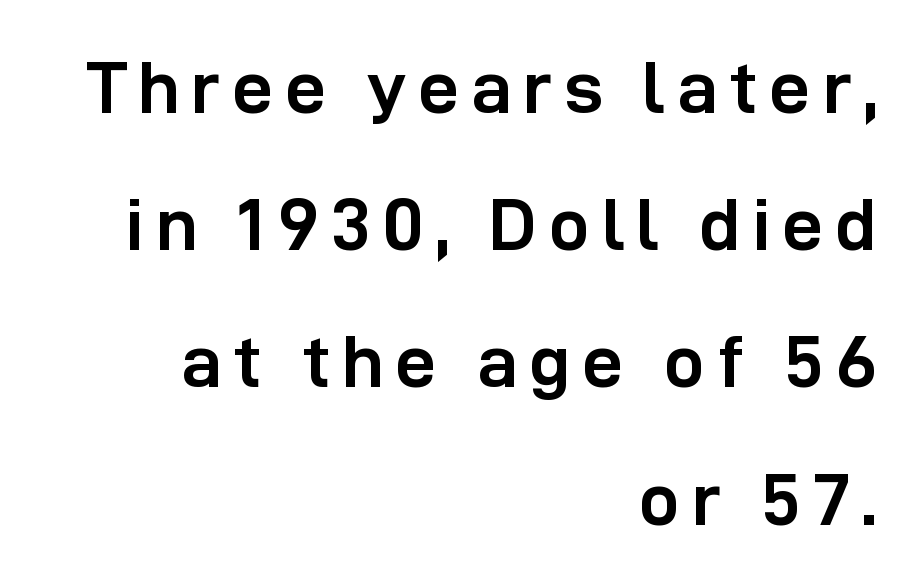
The image shows 73 px semibold sans-serif type, upright; set right-aligned, line spacing 1.88x, not underlined; low stroke contrast and a medium x-height.
